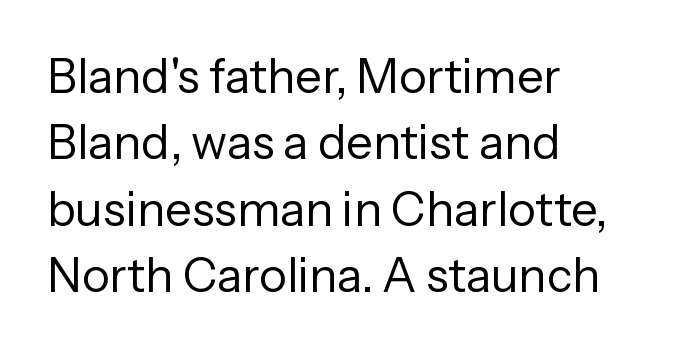
This sample has the flowing, uneven cadence of proportional lettering. The space directly below the letters is spotless. A sans-serif font was chosen for this passage. Compared with typical body copy, the letter spacing here is the same. Weight: regular or lighter. What's the leading like? Ordinary, nothing unusual.
